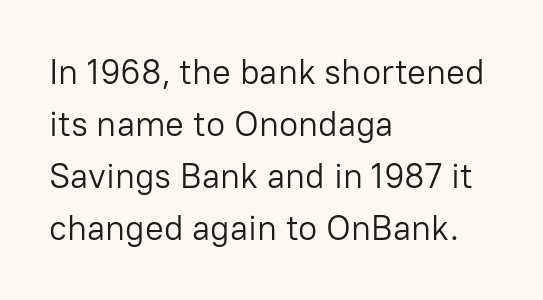
The image shows 35 px light sans-serif type, upright; set left-aligned, normal line spacing (1.49x), normal letter spacing, not underlined; low stroke contrast and a medium x-height.
